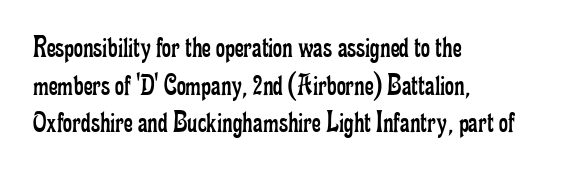
Q: Is the text bold? A: No.
Q: Is the text italic (slanted)? A: No, it is upright.
Q: Is the typeface a serif or a sans-serif typeface? A: Serif.
Q: Is the text underlined? A: No.
Q: How is the paragraph aligned? A: Left-aligned.
Q: Is the spacing between letters normal or unusually wide? A: Normal.
Q: Width (condensed, normal, or wide)? A: Condensed.
Q: Stroke contrast? A: Low.
Q: x-height? A: Small.
Q: Monospaced? A: No.
